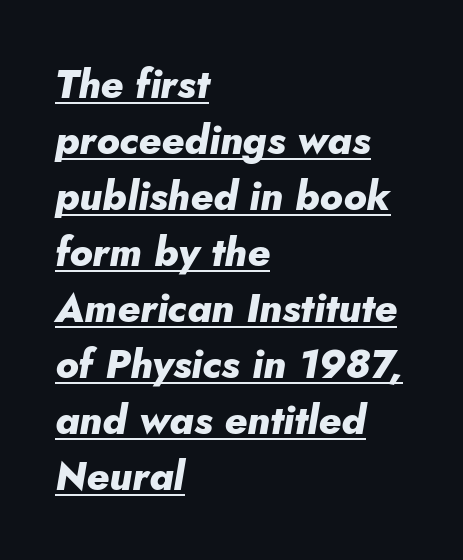
The image shows 40 px heavy type, italic (leaning right); set left-aligned, normal line spacing (1.4x), normal letter spacing, underlined; low stroke contrast and a small x-height.
